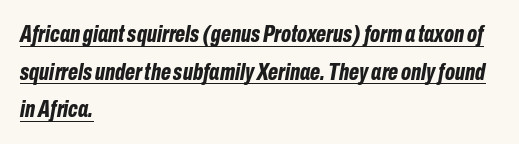
Leading matches the norm, producing a regular column. Caption: standard tracking, unaltered. Rendered with sloped, italic letterforms. The rendered words wear a rule along their underside.
